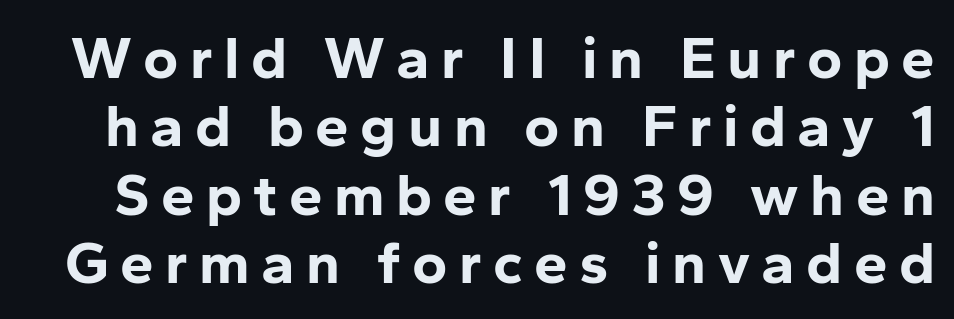
{"serif": "no", "italic": "no", "bold": "yes", "weight": "bold", "width": "normal", "stroke_contrast": "low", "x_height": "medium", "monospaced": "no", "underline": "no", "line_spacing": "tight", "line_spacing_ratio": 1.14, "glyph_px": 60}
